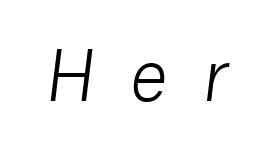
The image shows 75 px light sans-serif type; set unusually wide letter spacing (+0.46 em), not underlined; low stroke contrast and a medium x-height.
